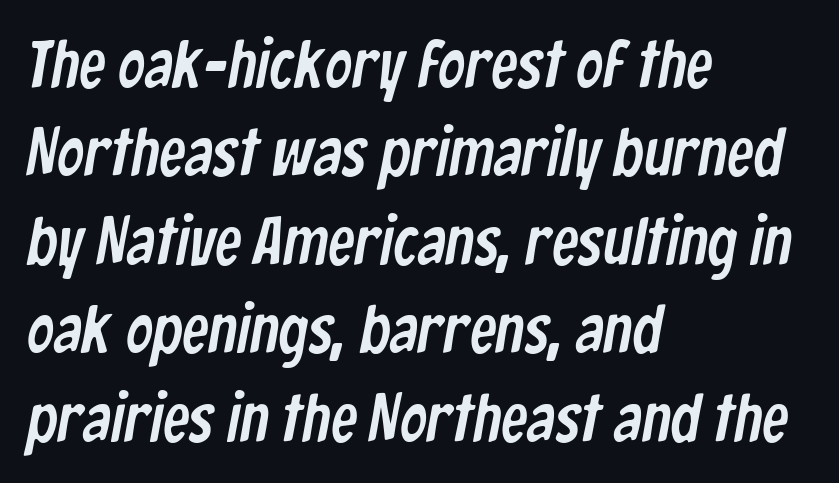
The image shows 67 px condensed sans-serif type; set left-aligned, normal line spacing (1.32x), normal letter spacing, not underlined; low stroke contrast and a medium x-height.
